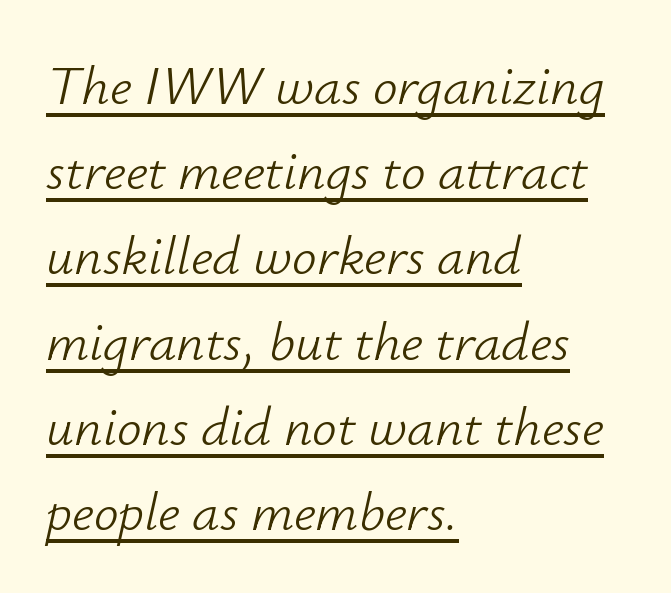
Q: Is the text bold? A: No.
Q: Is the text italic (slanted)? A: Yes, it leans right by about 12 degrees.
Q: Is the text underlined? A: Yes.
Q: How is the paragraph aligned? A: Left-aligned.
Q: Is the spacing between letters normal or unusually wide? A: Normal.
Q: Is the spacing between lines tight, normal or loose? A: Normal.
Q: Width (condensed, normal, or wide)? A: Normal.
Q: Stroke contrast? A: Low.
Q: x-height? A: Small.
Q: Monospaced? A: No.
